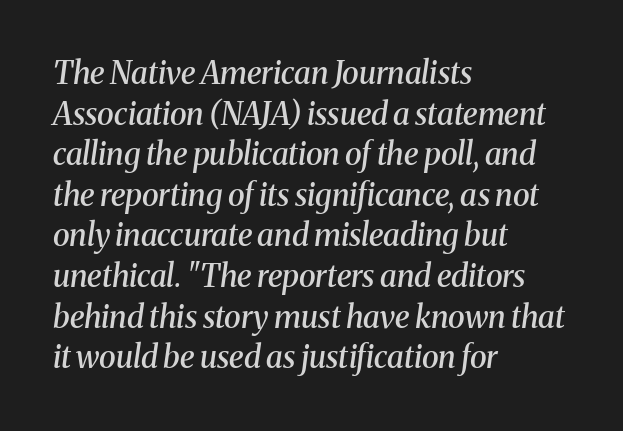
Q: Is the text bold? A: Semi-bold.
Q: Is the text italic (slanted)? A: Yes, it leans right by about 8 degrees.
Q: Is the typeface a serif or a sans-serif typeface? A: Serif.
Q: Is the text underlined? A: No.
Q: How is the paragraph aligned? A: Left-aligned.
Q: Is the spacing between letters normal or unusually wide? A: Normal.
Q: Is the spacing between lines tight, normal or loose? A: Normal.
Q: Width (condensed, normal, or wide)? A: Normal.
Q: Stroke contrast? A: Medium.
Q: x-height? A: Medium.
Q: Monospaced? A: No.
